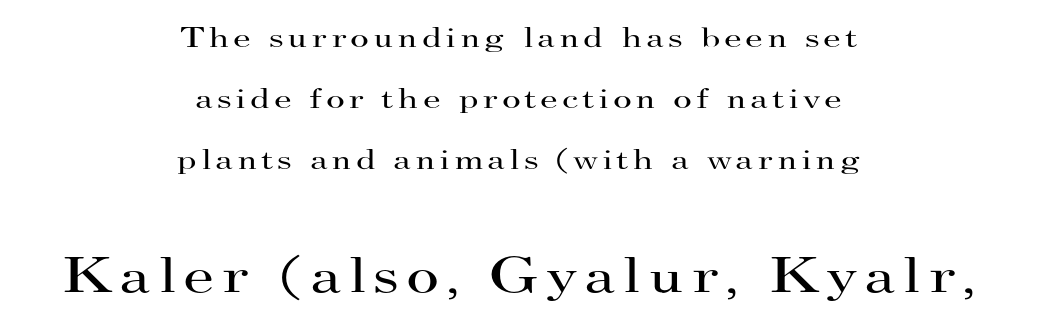
In terms of letterform style, serifs are clearly present. Beneath every word, the page is bare. Is the block centered? Yes — each line is placed symmetrically about the middle. Think standard paragraph weight, or any step lighter than that. If you squint, the bottom block still reads clearly — it's the larger of the two. If you measured baseline to baseline, you'd find a long distance.
